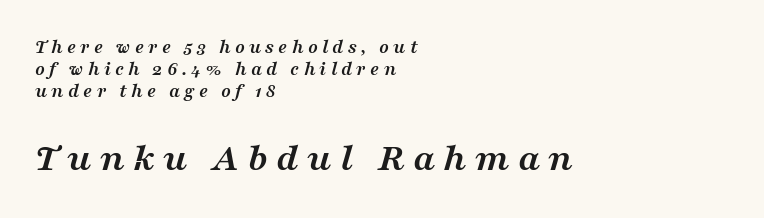
Q: Is the text bold? A: Yes.
Q: Is the text italic (slanted)? A: Yes, it leans right by about 16 degrees.
Q: Is the typeface a serif or a sans-serif typeface? A: Serif.
Q: Is the text underlined? A: No.
Q: How is the paragraph aligned? A: Left-aligned.
Q: Is the spacing between letters normal or unusually wide? A: Unusually wide.
Q: Is the spacing between lines tight, normal or loose? A: Tight.
Q: Which block of text is set in a larger size, the first (top) or the second (bottom)? A: The second (bottom) one.
Q: Width (condensed, normal, or wide)? A: Wide.
Q: Stroke contrast? A: Medium.
Q: x-height? A: Medium.
Q: Monospaced? A: No.
